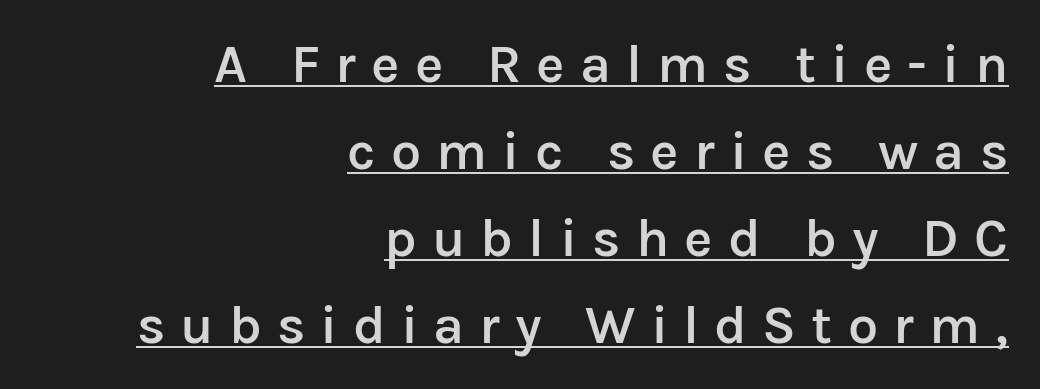
{"serif": "no", "italic": "no", "bold": "semi", "weight": "semibold", "width": "normal", "stroke_contrast": "low", "x_height": "medium", "monospaced": "no", "underline": "yes", "align": "right", "line_spacing": "normal", "line_spacing_ratio": 1.61, "letter_spacing": "wide", "letter_spacing_em": 0.28, "glyph_px": 54}
